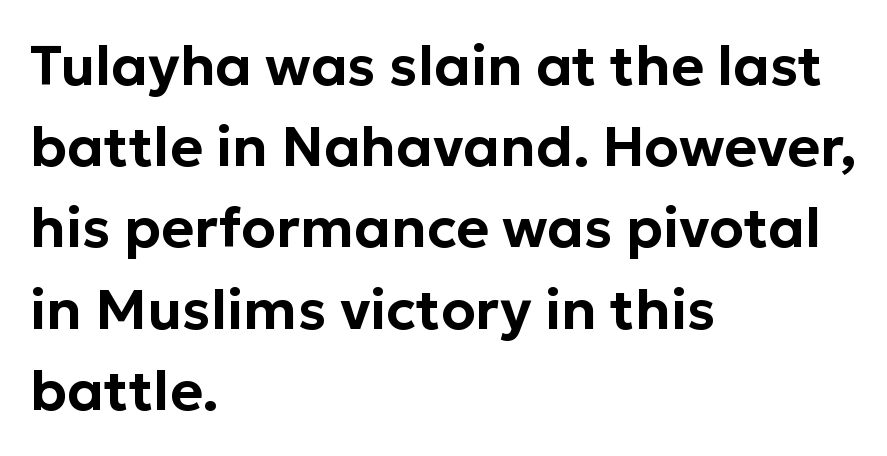
Q: Is the text italic (slanted)? A: No, it is upright.
Q: Is the typeface a serif or a sans-serif typeface? A: Sans-serif.
Q: Is the text underlined? A: No.
Q: How is the paragraph aligned? A: Left-aligned.
Q: Is the spacing between letters normal or unusually wide? A: Normal.
Q: Is the spacing between lines tight, normal or loose? A: Normal.
Q: Width (condensed, normal, or wide)? A: Normal.
Q: Stroke contrast? A: Low.
Q: x-height? A: Medium.
Q: Monospaced? A: No.
